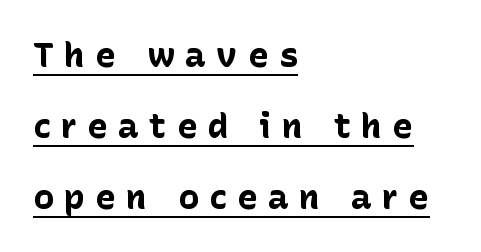
{"serif": "no", "italic": "no", "bold": "yes", "weight": "bold", "width": "normal", "stroke_contrast": "low", "x_height": "medium", "monospaced": "no", "underline": "yes", "align": "left", "line_spacing": "loose", "line_spacing_ratio": 2.03, "letter_spacing": "wide", "letter_spacing_em": 0.29, "glyph_px": 35}
